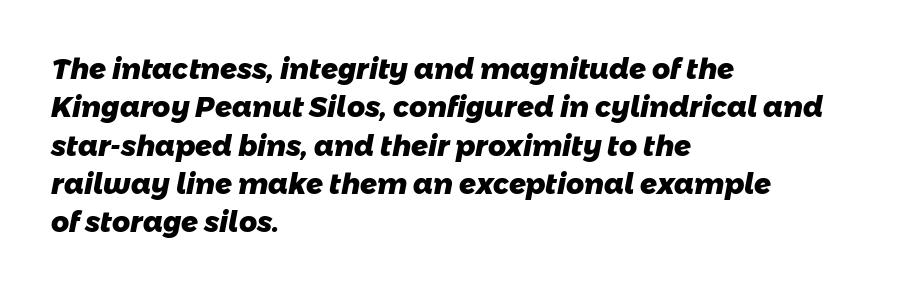
The passage shown has conventional tracking throughout. A typesetter would call this proportional, since set widths differ per character. Short and long lines alike share a common starting point at left. The rendering shows plain stroke endings on the letterforms — a sans-serif design. Evenly set lines give the paragraph a standard silhouette.
